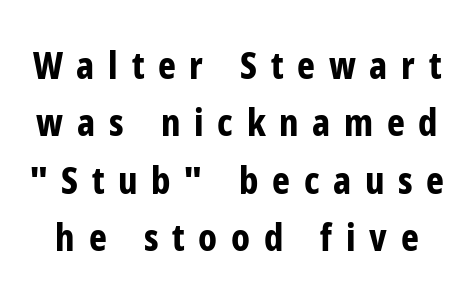
{"serif": "no", "italic": "no", "bold": "yes", "weight": "bold", "width": "condensed", "stroke_contrast": "low", "x_height": "medium", "monospaced": "no", "underline": "no", "line_spacing": "normal", "line_spacing_ratio": 1.51, "letter_spacing": "wide", "letter_spacing_em": 0.36, "glyph_px": 38}
